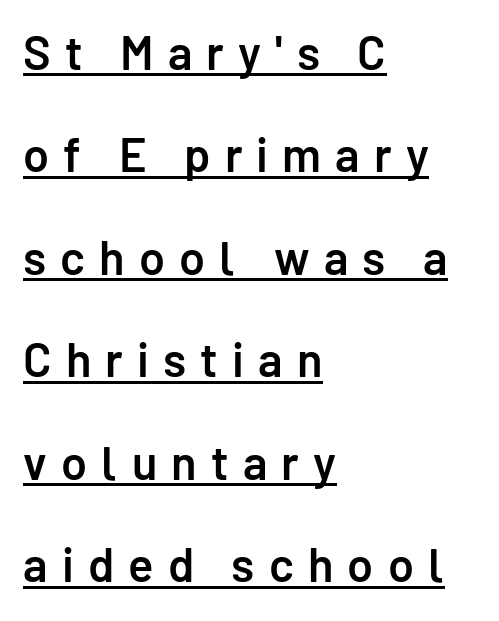
Here the designer chose a conventional face with non-uniform glyph widths. Observe the wide spacing: letters keep a clear distance from each other. Typographically, this falls in the sans-serif category. The specimen reads as upright at a glance.
